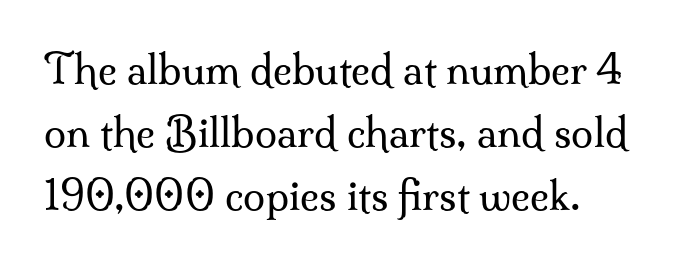
{"serif": "yes", "italic": "no", "bold": "no", "weight": "regular", "width": "normal", "stroke_contrast": "medium", "x_height": "small", "monospaced": "no", "underline": "no", "align": "left", "line_spacing": "normal", "line_spacing_ratio": 1.58, "letter_spacing": "normal", "letter_spacing_em": 0.0, "glyph_px": 40}
